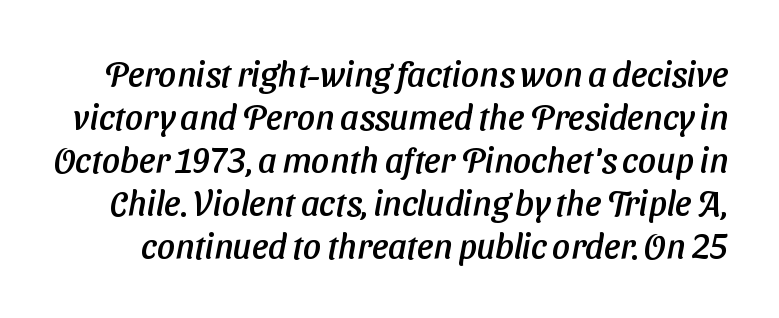
{"serif": "no", "width": "normal", "stroke_contrast": "low", "x_height": "medium", "monospaced": "no", "underline": "no", "line_spacing_ratio": 1.23, "letter_spacing": "normal", "letter_spacing_em": 0.0, "glyph_px": 35}
